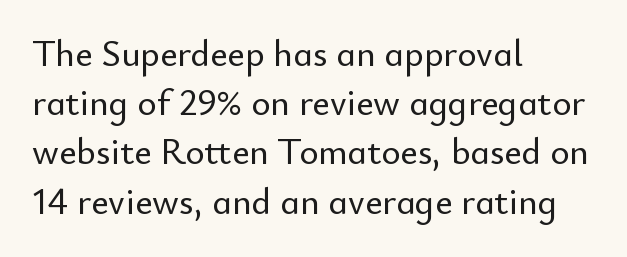
{"serif": "no", "italic": "no", "width": "normal", "stroke_contrast": "low", "x_height": "small", "monospaced": "no", "underline": "no", "align": "left", "line_spacing": "normal", "line_spacing_ratio": 1.33, "letter_spacing": "normal", "letter_spacing_em": 0.0, "glyph_px": 37}
